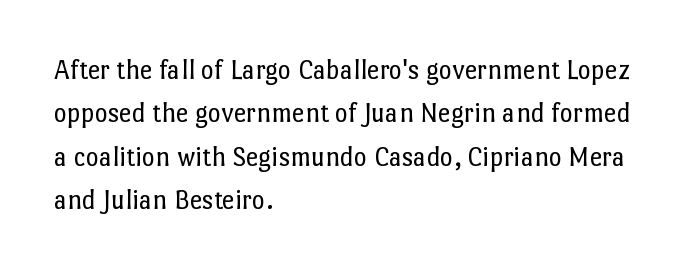
Q: Is the text bold? A: No.
Q: Is the text italic (slanted)? A: No, it is upright.
Q: Is the text underlined? A: No.
Q: How is the paragraph aligned? A: Left-aligned.
Q: Is the spacing between letters normal or unusually wide? A: Normal.
Q: Is the spacing between lines tight, normal or loose? A: Normal.
Q: Width (condensed, normal, or wide)? A: Normal.
Q: Stroke contrast? A: Low.
Q: x-height? A: Medium.
Q: Monospaced? A: No.
